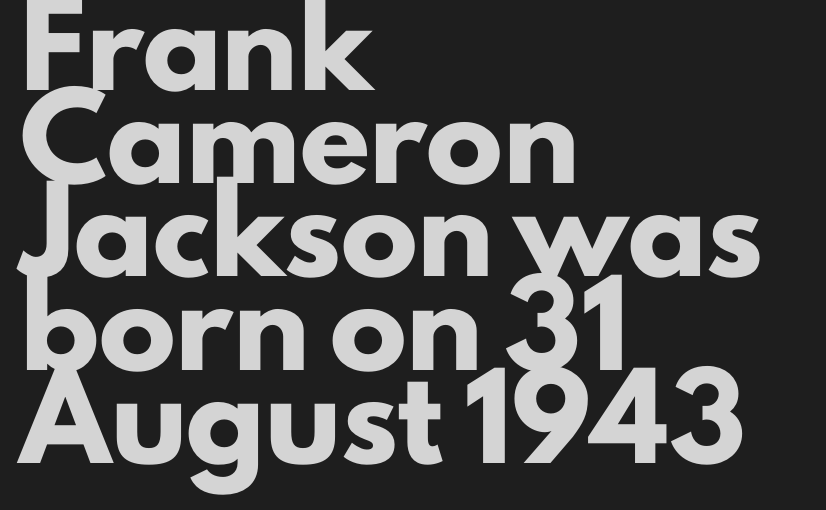
Q: Is the text bold? A: Yes.
Q: Is the text italic (slanted)? A: No, it is upright.
Q: Is the typeface a serif or a sans-serif typeface? A: Sans-serif.
Q: Is the text underlined? A: No.
Q: How is the paragraph aligned? A: Left-aligned.
Q: Is the spacing between letters normal or unusually wide? A: Normal.
Q: Width (condensed, normal, or wide)? A: Normal.
Q: Stroke contrast? A: Low.
Q: x-height? A: Small.
Q: Monospaced? A: No.
